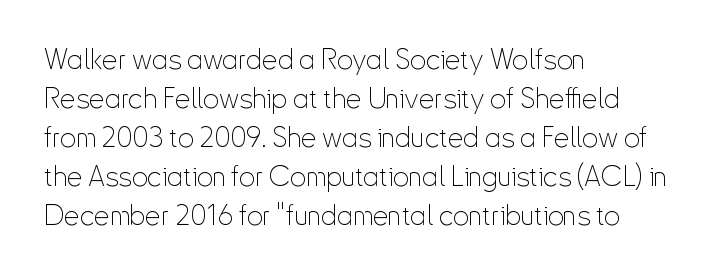
{"serif": "no", "italic": "no", "bold": "no", "weight": "thin", "width": "condensed", "stroke_contrast": "low", "x_height": "small", "monospaced": "no", "underline": "no", "align": "left", "line_spacing": "normal", "line_spacing_ratio": 1.39, "letter_spacing": "normal", "letter_spacing_em": 0.0, "glyph_px": 28}
